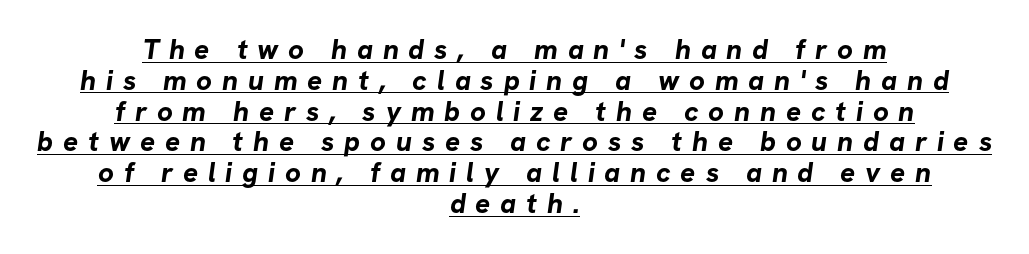
The specimen includes a rule beneath the text block's lines. Stroke thickness is high; the sample reads as a true bold. The rendering uses natural spacing where letterforms have individual widths. Look at the bottom of the vertical strokes: they stop flat, with no serifs.
